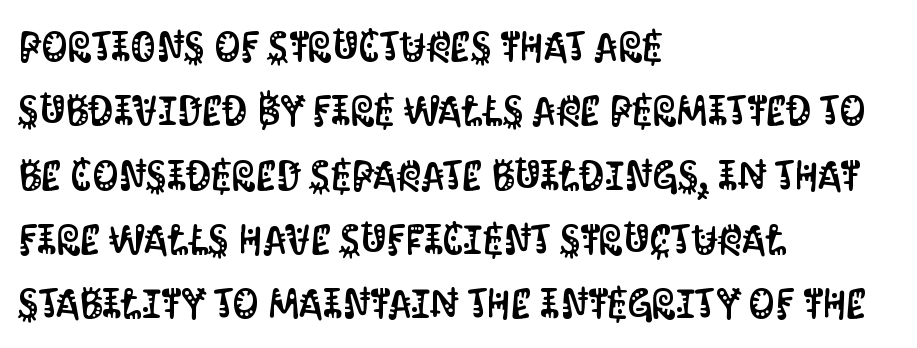
A classic flush-left, rag-right setting is used for this passage. Decoration check: the copy has no underline. No feet cap the strokes, marking this as sans-serif type. Vertical strokes here are truly vertical. Note the varied advance widths — an 'i' is clearly narrower than an 'm'. In terms of letterspacing, this is plain default setting.
